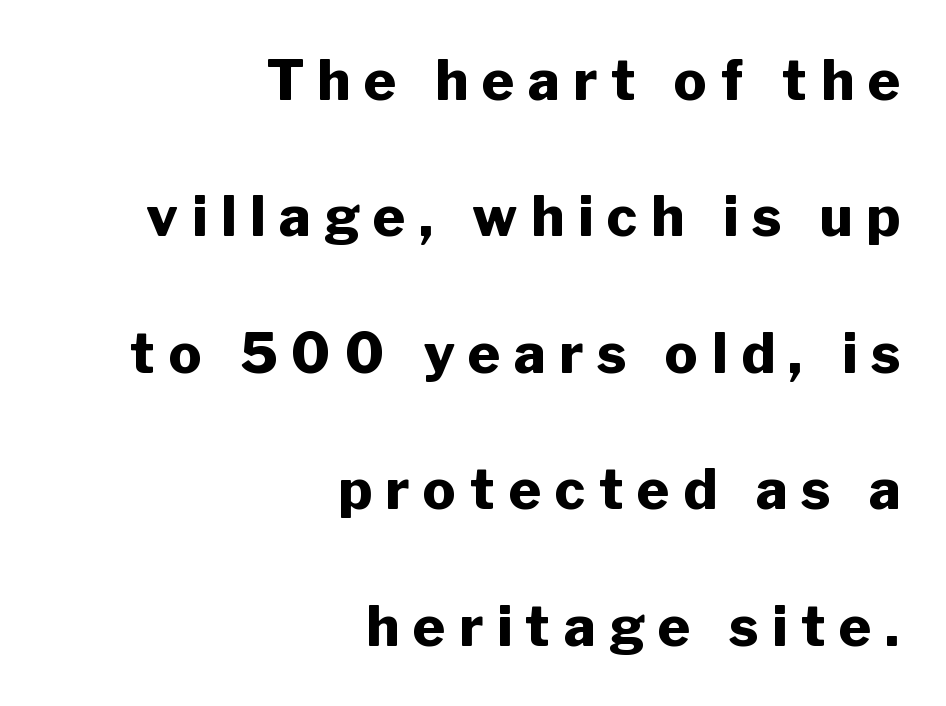
A flush-right, rag-left setting is used for this passage. Substantial extra tracking has been applied to these lines. In terms of leading, this rendering errs on the spacious side. Bold? Absolutely — the strokes are thick and heavy. The letters stand upright; this is a roman face. Is this a sans? Yes — the strokes have no serifs.
